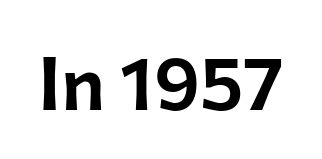
Characters follow at the spacing the type designer built in. Nobody drew a line under any word here. You can tell it's not italic because the verticals are truly vertical. The face used here is proportionally spaced, like ordinary book or web type. The designer went with a sans here, leaving each stem footless.
